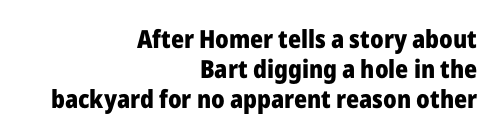
{"italic": "no", "bold": "yes", "underline": "no", "align": "right", "line_spacing_ratio": 1.21, "letter_spacing": "normal", "letter_spacing_em": 0.0, "glyph_px": 25}
